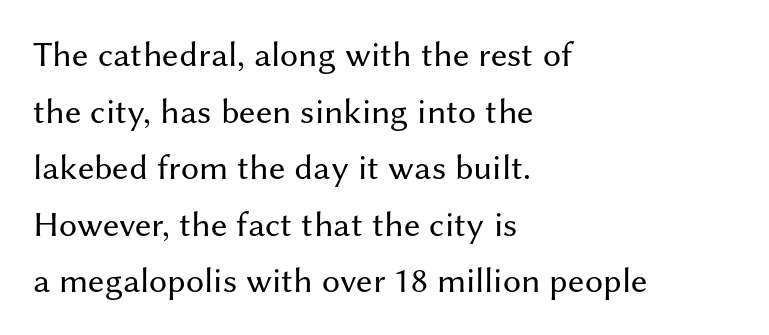
This sample keeps an unexceptional amount of space between lines. This is roman type, the default non-slanted kind. Visually the block forms a straight wall on the left and a jagged coastline on the right. Default kerning and tracking; the words read as compact shapes. The characters display no serif detailing; their extremities are plain. This rendering features lettering with no underline.
